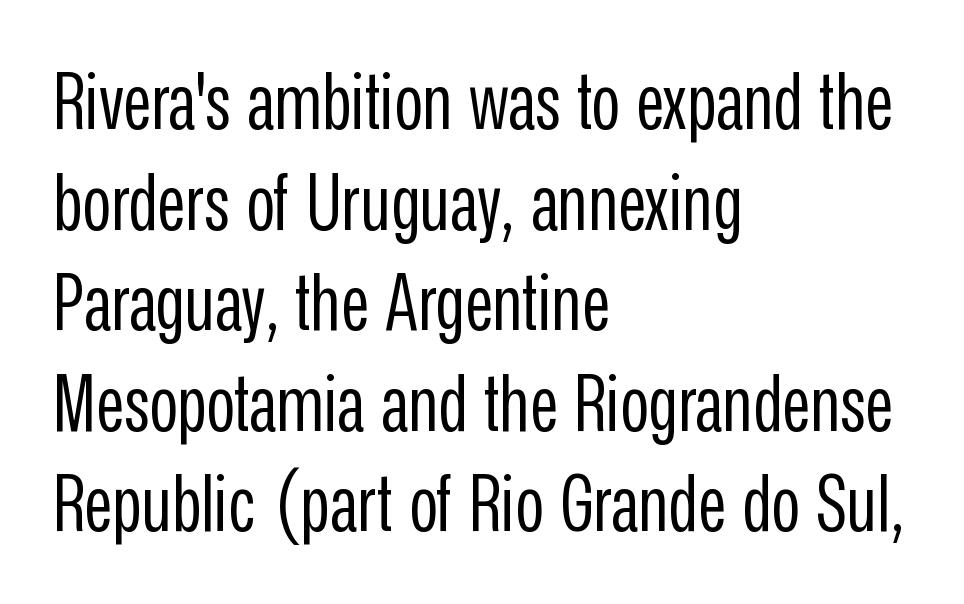
Leftover space on each line is placed entirely after the last word. Do the letters lean? They stand straight. This block has exactly the height ordinary leading produces. This is not heavy type; no bold has been used.
